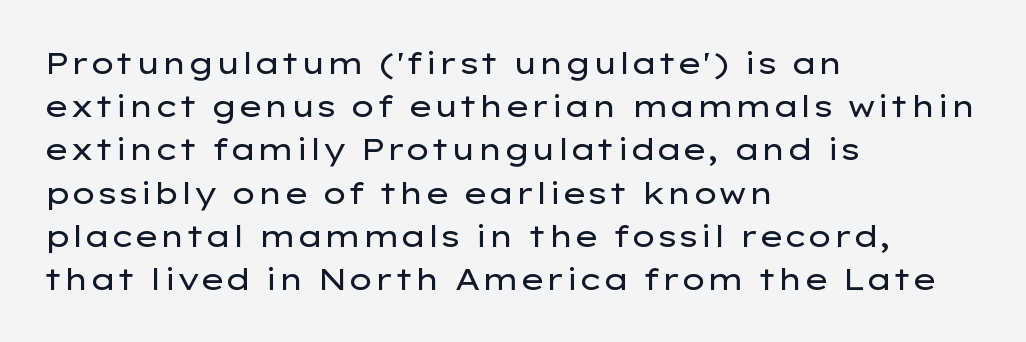
The image shows 30 px regular-weight, wide sans-serif type, upright; set left-aligned, normal line spacing (1.44x), normal letter spacing, not underlined; low stroke contrast and a medium x-height.
